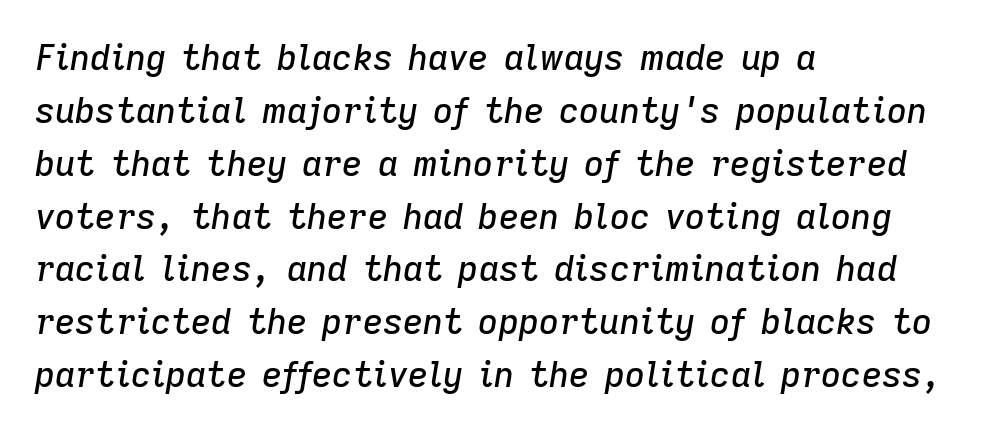
Q: Is the text italic (slanted)? A: Yes, it leans right by about 9 degrees.
Q: Is the text underlined? A: No.
Q: How is the paragraph aligned? A: Left-aligned.
Q: Is the spacing between letters normal or unusually wide? A: Normal.
Q: Is the spacing between lines tight, normal or loose? A: Normal.
Q: Width (condensed, normal, or wide)? A: Normal.
Q: Stroke contrast? A: Low.
Q: x-height? A: Medium.
Q: Monospaced? A: No.
